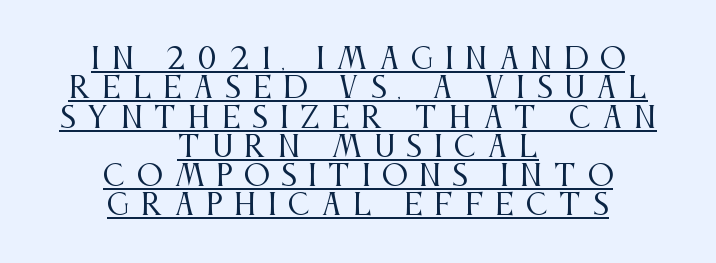
The image shows 29 px regular-weight, condensed serif type, upright; set centered, tight line spacing (1.01x), unusually wide letter spacing (+0.4 em), underlined; medium stroke contrast and a large x-height.
